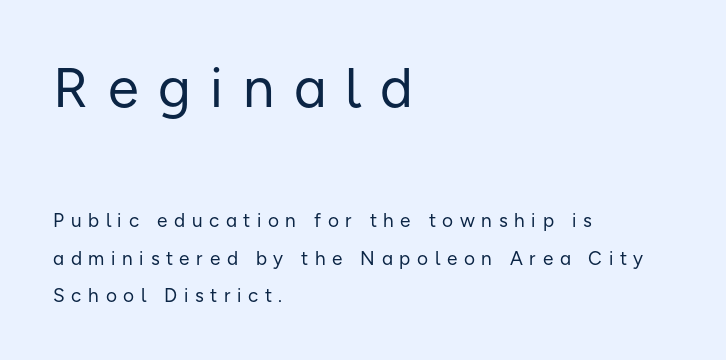
{"serif": "no", "italic": "no", "bold": "no", "weight": "regular", "width": "normal", "stroke_contrast": "low", "x_height": "medium", "monospaced": "no", "underline": "no", "align": "left", "line_spacing": "loose", "line_spacing_ratio": 1.97, "letter_spacing": "wide", "letter_spacing_em": 0.35, "larger_block": "first", "size_ratio": 2.95, "glyph_px": 56}
